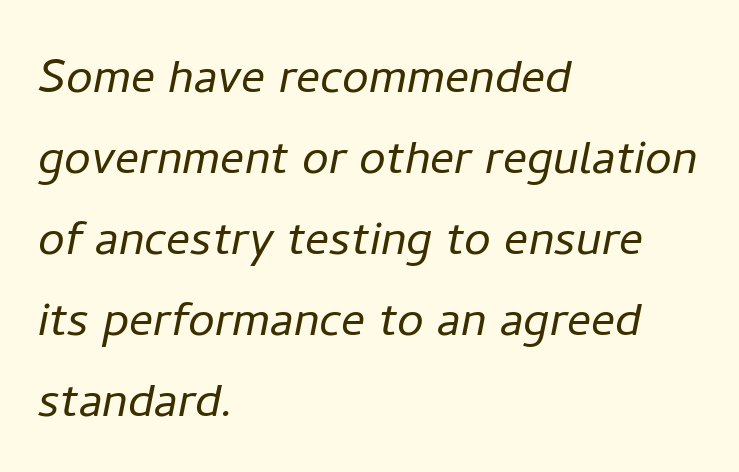
{"italic": "yes", "lean": "right", "slant_degrees": 11, "bold": "no", "weight": "light", "width": "normal", "stroke_contrast": "low", "x_height": "medium", "monospaced": "no", "underline": "no", "align": "left", "line_spacing": "normal", "line_spacing_ratio": 1.35, "letter_spacing": "normal", "letter_spacing_em": 0.0, "glyph_px": 60}
